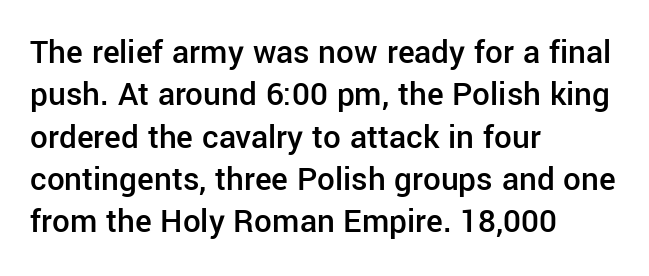
Q: Is the text bold? A: Semi-bold.
Q: Is the text italic (slanted)? A: No, it is upright.
Q: Is the typeface a serif or a sans-serif typeface? A: Sans-serif.
Q: Is the text underlined? A: No.
Q: How is the paragraph aligned? A: Left-aligned.
Q: Is the spacing between letters normal or unusually wide? A: Normal.
Q: Width (condensed, normal, or wide)? A: Normal.
Q: Stroke contrast? A: Low.
Q: x-height? A: Medium.
Q: Monospaced? A: No.
